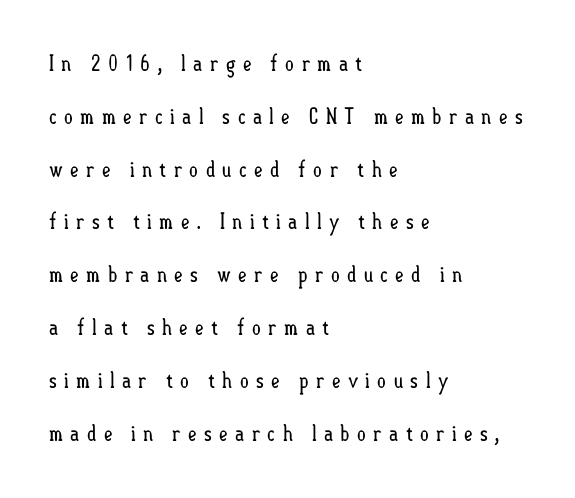
{"italic": "no", "bold": "no", "underline": "no", "align": "left", "line_spacing": "loose", "line_spacing_ratio": 2.4, "letter_spacing": "wide", "letter_spacing_em": 0.31, "glyph_px": 22}
